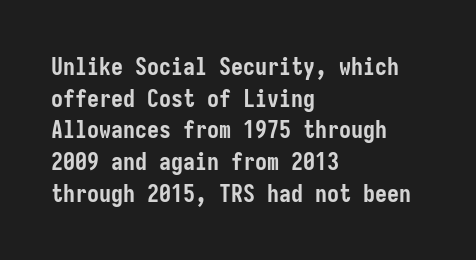
Honestly, the letter spacing is just normal — you wouldn't notice it. One glance says typical: line gaps are just what's usual. These lines stack with their left ends in a neat column. The type sits square on the baseline with zero lean. Descender tails drop into unmarked territory. How heavy is the stroke? Heavy — this is a bold.
